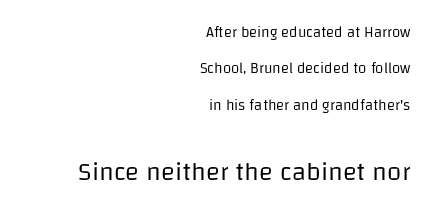
The paragraph has a hard right edge and a soft left edge. Glyph-to-glyph distance matches everyday printed text. Counters stay open thanks to moderate or lighter strokes. Every stem runs plumb, perpendicular to the baseline. The face used here appears at its bigger size in the lower chunk.
